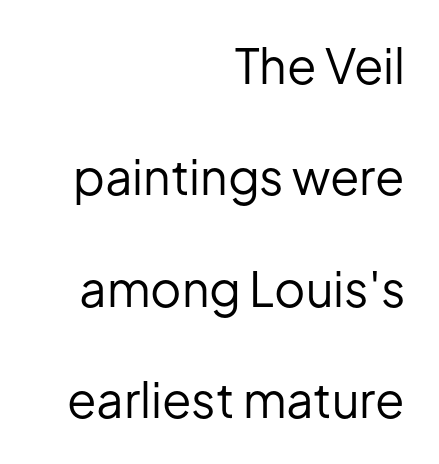
Underline: absent. The tracking reads as untouched default to a designer's eye. Widely set lines give the paragraph a tall, airy silhouette. The rendering shows plain stroke endings on the letterforms — a sans-serif design.
